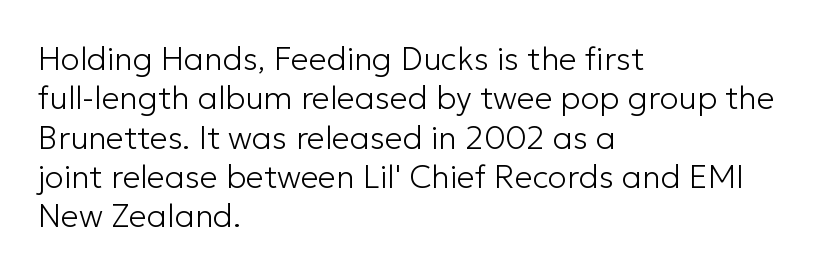
{"serif": "no", "italic": "no", "bold": "no", "weight": "light", "width": "normal", "stroke_contrast": "low", "x_height": "medium", "monospaced": "no", "underline": "no", "align": "left", "line_spacing_ratio": 1.23, "letter_spacing": "normal", "letter_spacing_em": 0.0, "glyph_px": 32}
